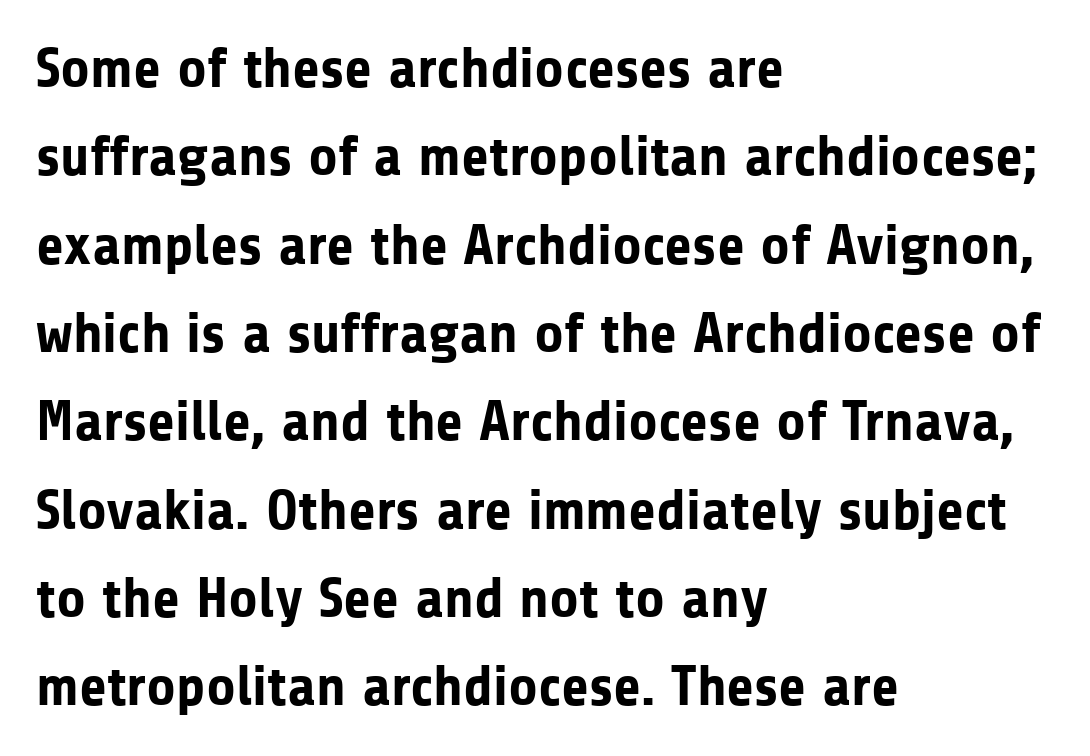
The image shows 57 px bold sans-serif type, upright; set left-aligned, normal line spacing (1.55x), normal letter spacing, not underlined; low stroke contrast and a medium x-height.
